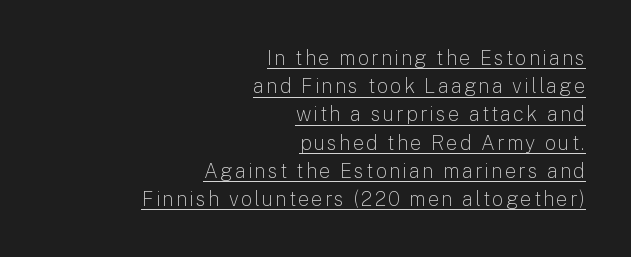
Q: Is the text bold? A: No.
Q: Is the text italic (slanted)? A: No, it is upright.
Q: Is the text underlined? A: Yes.
Q: How is the paragraph aligned? A: Right-aligned.
Q: Is the spacing between lines tight, normal or loose? A: Normal.
